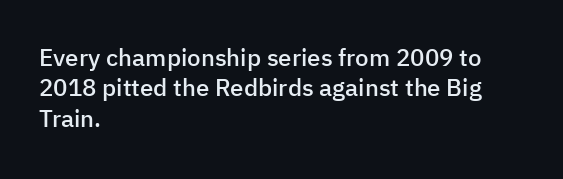
Q: Is the text bold? A: Semi-bold.
Q: Is the text italic (slanted)? A: No, it is upright.
Q: Is the text underlined? A: No.
Q: How is the paragraph aligned? A: Left-aligned.
Q: Is the spacing between letters normal or unusually wide? A: Normal.
Q: Is the spacing between lines tight, normal or loose? A: Normal.
